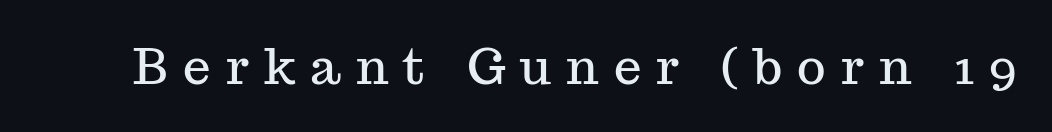
Q: Is the text italic (slanted)? A: No, it is upright.
Q: Is the typeface a serif or a sans-serif typeface? A: Serif.
Q: Is the text underlined? A: No.
Q: Is the spacing between letters normal or unusually wide? A: Unusually wide.
Q: Width (condensed, normal, or wide)? A: Normal.
Q: Stroke contrast? A: Medium.
Q: x-height? A: Medium.
Q: Monospaced? A: No.
